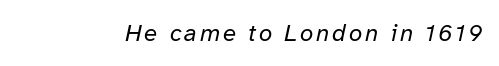
The typeface has the unassuming heft of standard copy or less. It's the slanting kind of type. Descenders hang freely into open space.
